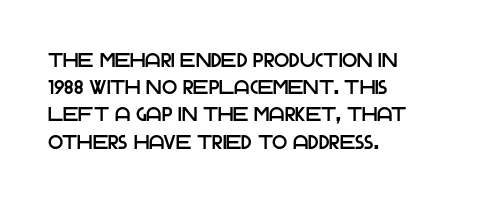
The image shows 20 px text type, upright; set left-aligned, normal line spacing (1.36x), normal letter spacing, not underlined.
